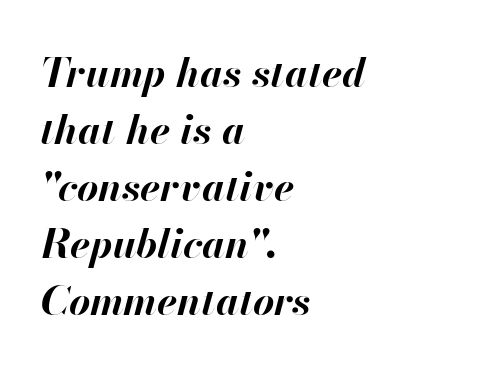
{"italic": "yes", "lean": "right", "slant_degrees": 13, "bold": "yes", "weight": "bold", "width": "normal", "stroke_contrast": "high", "x_height": "small", "monospaced": "no", "underline": "no", "align": "left", "line_spacing": "normal", "line_spacing_ratio": 1.39, "letter_spacing": "normal", "letter_spacing_em": 0.0, "glyph_px": 41}
